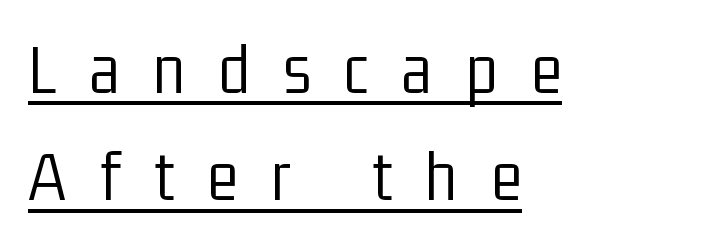
The typeface chosen for these lines omits serifs. Evenly set lines give the paragraph a standard silhouette. The passage is arranged the way most books set body copy — flush left. Is the stroke heavy? The answer is a plain regular-or-lighter. The rendering inserts visible extra space after every character. Quick note: underline on.
